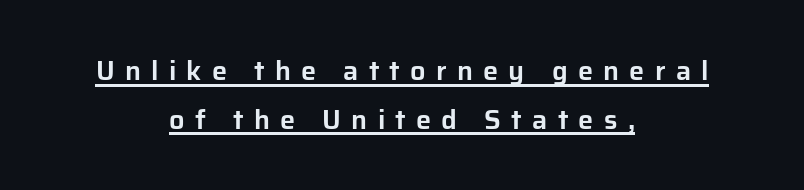
{"italic": "no", "underline": "yes", "align": "center", "line_spacing_ratio": 1.8, "letter_spacing": "wide", "letter_spacing_em": 0.38, "glyph_px": 27}
